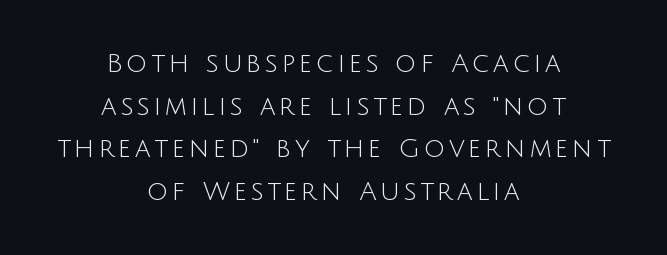
Q: Is the text bold? A: No.
Q: Is the text italic (slanted)? A: No, it is upright.
Q: Is the text underlined? A: No.
Q: How is the paragraph aligned? A: Centered.
Q: Is the spacing between lines tight, normal or loose? A: Normal.
